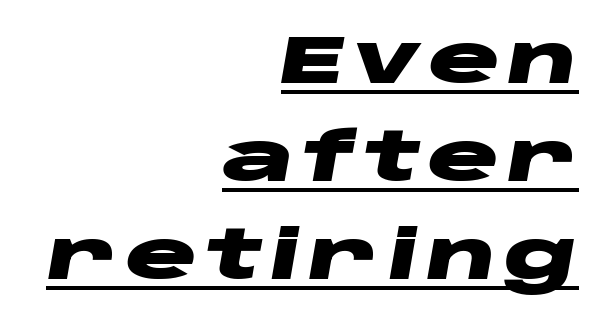
The paragraph has a hard right edge and a soft left edge. Each glyph is drawn with heavy, bold strokes. Leading: standard. Rendered with sloped, italic letterforms.
